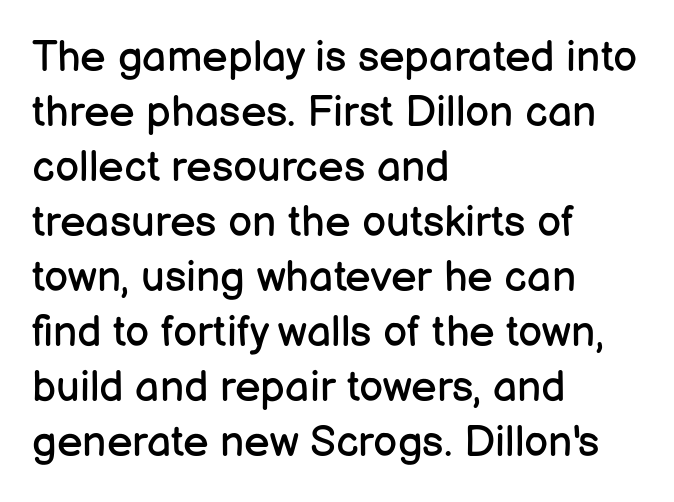
The image shows 43 px regular-weight sans-serif type, upright; set left-aligned, normal line spacing (1.28x), normal letter spacing, not underlined; low stroke contrast and a medium x-height.
